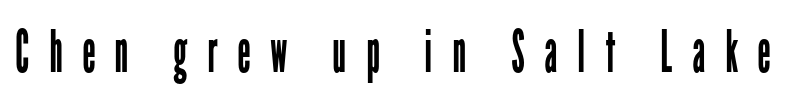
{"serif": "no", "italic": "no", "bold": "no", "weight": "regular", "width": "condensed", "stroke_contrast": "low", "x_height": "medium", "monospaced": "no", "underline": "no", "letter_spacing": "wide", "letter_spacing_em": 0.33, "glyph_px": 59}
